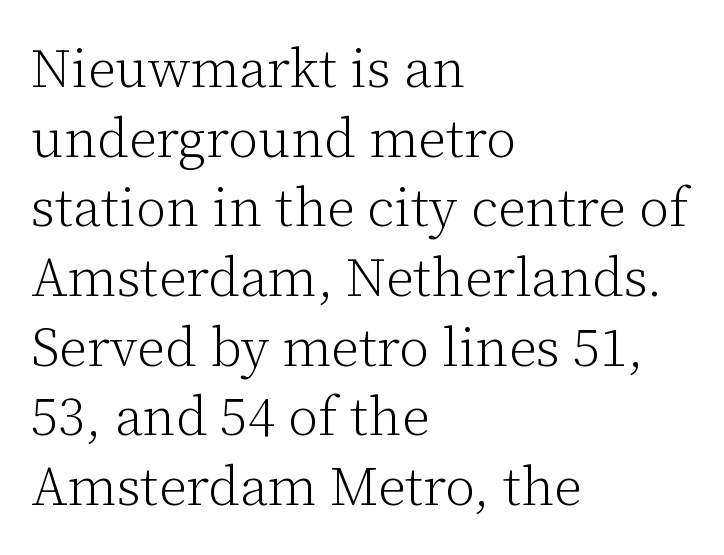
Yep, those are serifs on the letters. In terms of letterspacing, this is plain default setting. Italic: no, the glyphs are upright roman. The glyphs are unaccompanied by any horizontal stroke below them.
